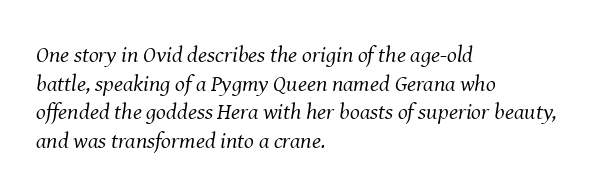
A quiet, ordinary-to-light weight characterises the typeface. Vertical spacing — default. The string is rendered with underlining switched off. The horizontal fit of the characters is conventional and even. Visually the block forms a straight wall on the left and a jagged coastline on the right. The rendering applies a slant to the glyphs.
